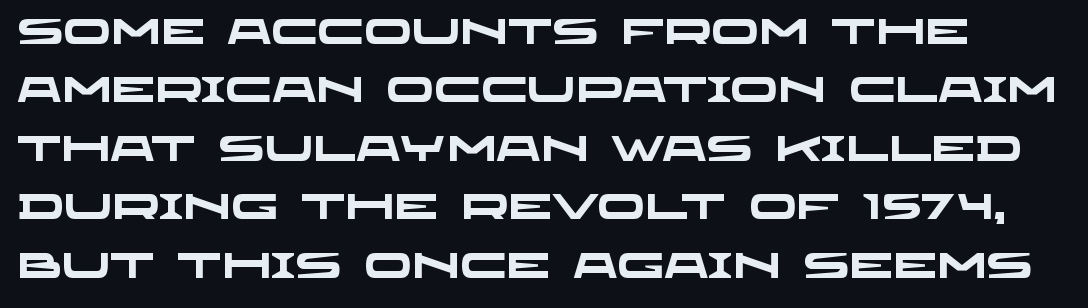
Looks like regular typesetting: each glyph gets only the width it needs. The gap between lines stays unmarked. Serifs: no, the terminals of the letterforms are clean. Whoever set this chose a conventional vertical rhythm.
